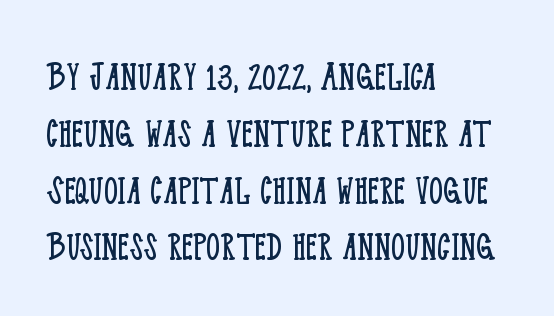
{"serif": "yes", "italic": "no", "bold": "no", "weight": "light", "width": "condensed", "stroke_contrast": "low", "x_height": "large", "monospaced": "no", "underline": "no", "align": "left", "line_spacing": "normal", "line_spacing_ratio": 1.29, "letter_spacing": "normal", "letter_spacing_em": 0.0, "glyph_px": 44}
